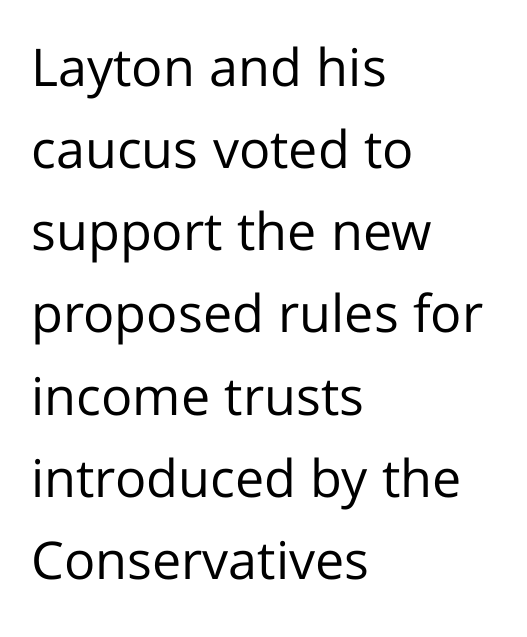
{"serif": "no", "italic": "no", "bold": "no", "weight": "regular", "width": "normal", "stroke_contrast": "low", "x_height": "medium", "monospaced": "no", "underline": "no", "align": "left", "line_spacing": "normal", "line_spacing_ratio": 1.58, "letter_spacing": "normal", "letter_spacing_em": 0.0, "glyph_px": 52}
